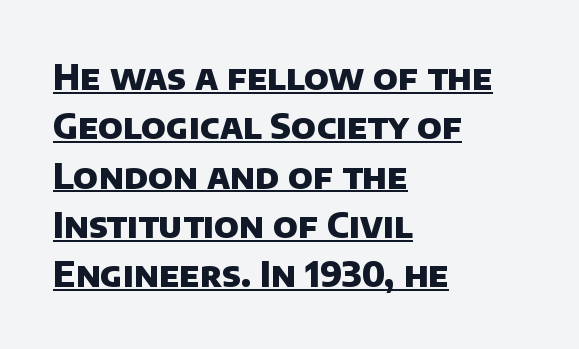
{"serif": "no", "bold": "yes", "weight": "heavy", "width": "normal", "stroke_contrast": "low", "x_height": "large", "monospaced": "no", "underline": "yes", "align": "left", "line_spacing": "normal", "line_spacing_ratio": 1.41, "letter_spacing": "normal", "letter_spacing_em": 0.0, "glyph_px": 35}
